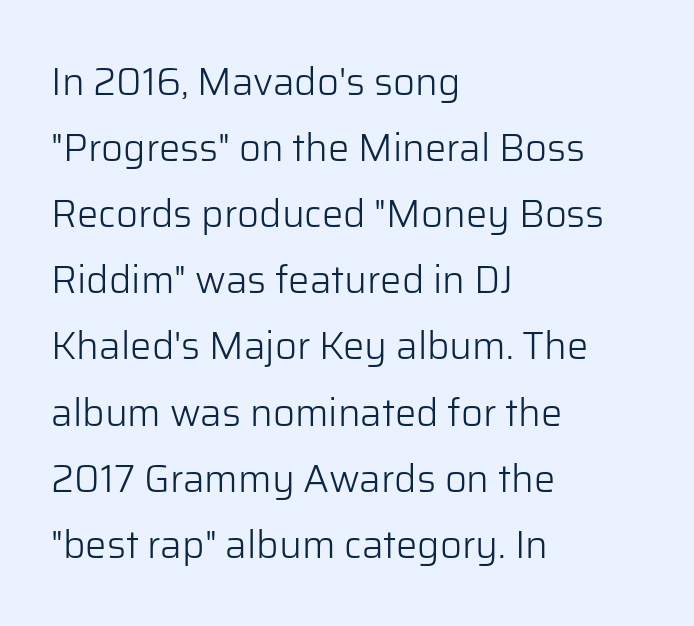
The image shows 38 px light sans-serif type, upright; set left-aligned, line spacing 1.74x, normal letter spacing, not underlined; low stroke contrast and a medium x-height.
